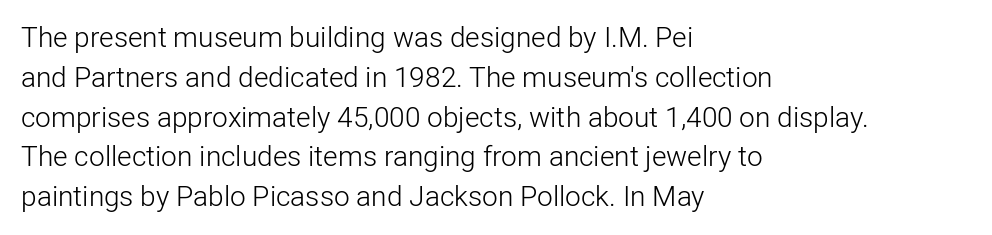
Upright lettering throughout. Compared with a centered layout, this one pins lines to the left instead. The line texture is even and compact thanks to regular tracking. Look at the bottom of the vertical strokes: they stop flat, with no serifs. The face used here is proportionally spaced, like ordinary book or web type. Summary of weight: not heavy and not bold.
